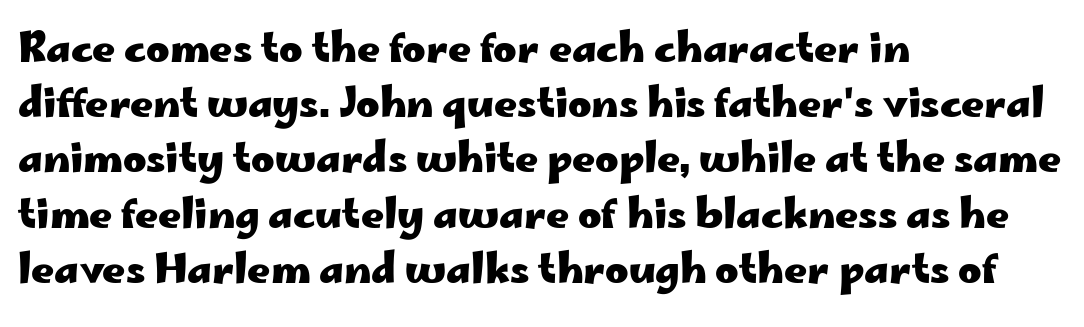
Every stem runs plumb, perpendicular to the baseline. Is the letter spacing exaggerated? No — it looks like the ordinary default. This sample keeps an unexceptional amount of space between lines. In terms of letterform style, serifs are entirely absent. Beneath every word, the page is bare.
